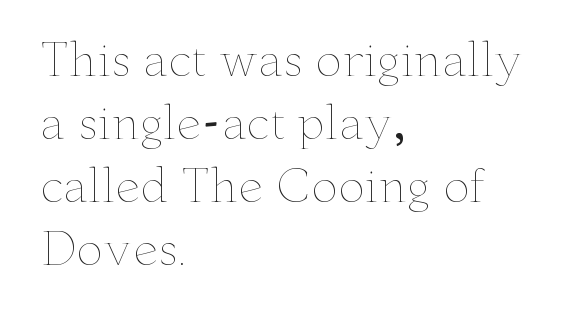
Varying glyph widths throughout — classic text-font behaviour. Rows of type keep a routine distance in the vertical direction. The characters are drawn with everyday or finer stroke widths. Is there any slant? The stems are plumb. The specimen omits any rule beneath the text block's lines.
